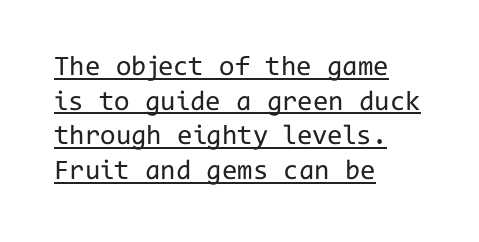
{"serif": "no", "italic": "no", "bold": "no", "weight": "regular", "width": "normal", "stroke_contrast": "low", "x_height": "medium", "monospaced": "yes", "underline": "yes", "align": "left", "line_spacing_ratio": 1.24, "letter_spacing": "normal", "letter_spacing_em": 0.0, "glyph_px": 28}
